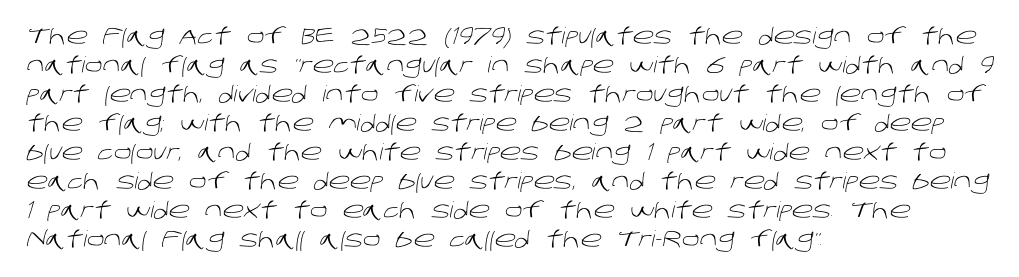
Rule under the text: the space is simply empty. There is no visible air inserted between adjacent glyphs. Summary of vertical rhythm: regular, with standard interline spacing. Bold? No — there's no thickening of the strokes. The typesetter chose a ragged-right arrangement here.
